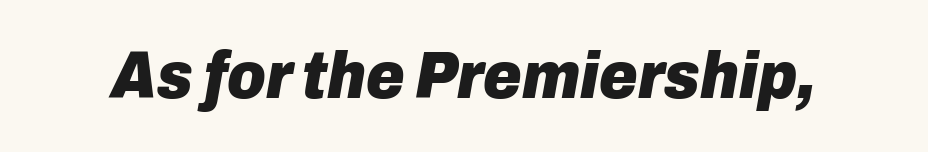
Q: Is the text bold? A: Yes.
Q: Is the text italic (slanted)? A: Yes, it leans right by about 10 degrees.
Q: Is the text underlined? A: No.
Q: Is the spacing between letters normal or unusually wide? A: Normal.
Q: Width (condensed, normal, or wide)? A: Normal.
Q: Stroke contrast? A: Low.
Q: x-height? A: Medium.
Q: Monospaced? A: No.
